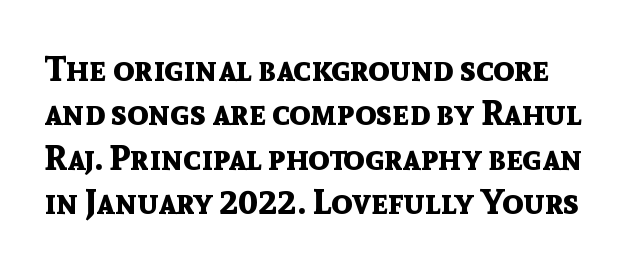
Q: Is the text bold? A: Yes.
Q: Is the text italic (slanted)? A: No, it is upright.
Q: Is the typeface a serif or a sans-serif typeface? A: Sans-serif.
Q: Is the text underlined? A: No.
Q: Is the spacing between letters normal or unusually wide? A: Normal.
Q: Is the spacing between lines tight, normal or loose? A: Normal.
Q: Width (condensed, normal, or wide)? A: Normal.
Q: x-height? A: Medium.
Q: Monospaced? A: No.
